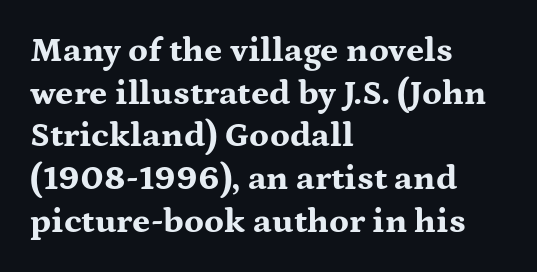
Q: Is the text bold? A: Yes.
Q: Is the text italic (slanted)? A: No, it is upright.
Q: Is the typeface a serif or a sans-serif typeface? A: Serif.
Q: Is the text underlined? A: No.
Q: How is the paragraph aligned? A: Left-aligned.
Q: Is the spacing between letters normal or unusually wide? A: Normal.
Q: Width (condensed, normal, or wide)? A: Wide.
Q: Stroke contrast? A: Medium.
Q: x-height? A: Medium.
Q: Monospaced? A: No.
